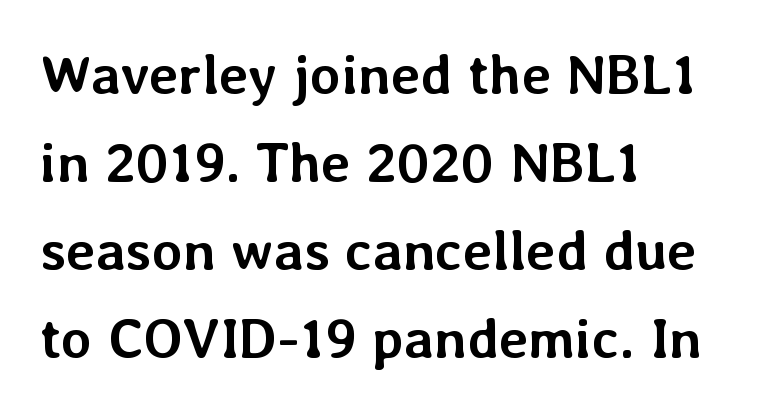
{"italic": "no", "bold": "yes", "weight": "semibold", "width": "normal", "stroke_contrast": "low", "x_height": "medium", "monospaced": "no", "underline": "no", "align": "left", "line_spacing": "normal", "line_spacing_ratio": 1.57, "letter_spacing": "normal", "letter_spacing_em": 0.0, "glyph_px": 56}
